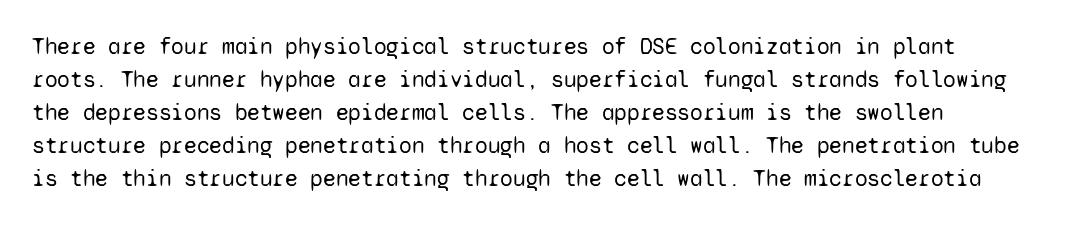
{"italic": "no", "bold": "no", "underline": "no", "align": "left", "line_spacing": "normal", "line_spacing_ratio": 1.43, "letter_spacing": "normal", "letter_spacing_em": 0.0, "glyph_px": 23}
